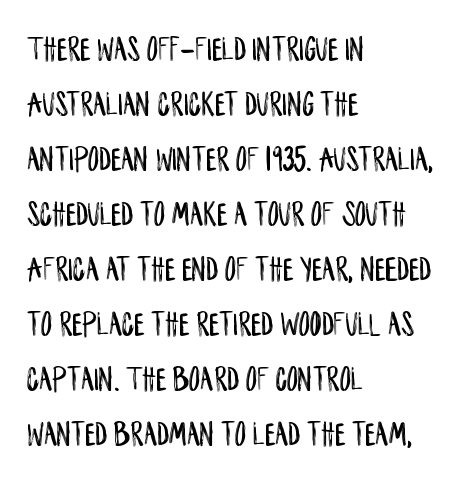
Q: Is the text italic (slanted)? A: No, it is upright.
Q: Is the typeface a serif or a sans-serif typeface? A: Sans-serif.
Q: Is the text underlined? A: No.
Q: How is the paragraph aligned? A: Left-aligned.
Q: Is the spacing between letters normal or unusually wide? A: Normal.
Q: Is the spacing between lines tight, normal or loose? A: Normal.
Q: Width (condensed, normal, or wide)? A: Condensed.
Q: Stroke contrast? A: Low.
Q: x-height? A: Large.
Q: Monospaced? A: No.
